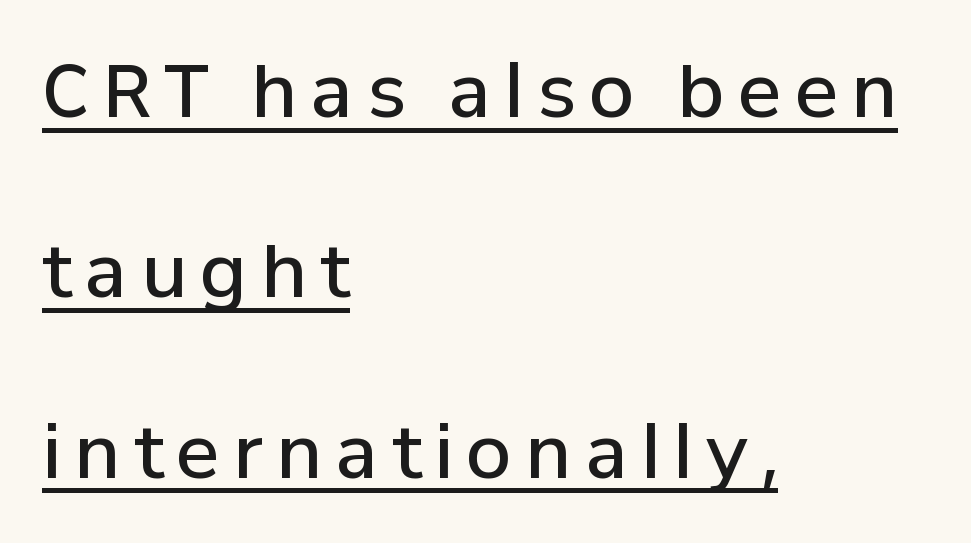
The image shows 73 px semibold sans-serif type, upright; set left-aligned, loose line spacing (2.47x), underlined; low stroke contrast and a medium x-height.
